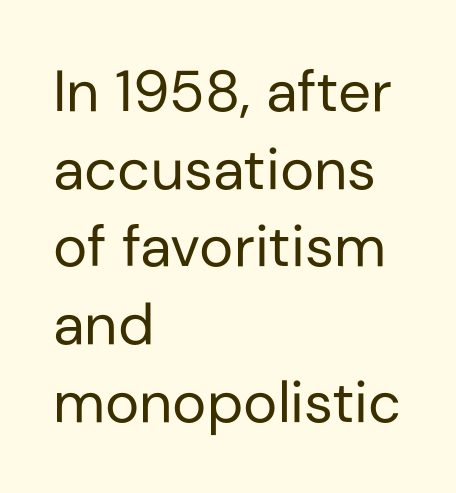
Standard letterfit; no display-style spreading of the glyphs. In terms of posture, this sample is upright. Descenders are the only things crossing below the line. Reading down the block, your eye returns to a fixed left position each line. The typeface has the unassuming heft of standard copy or less.
